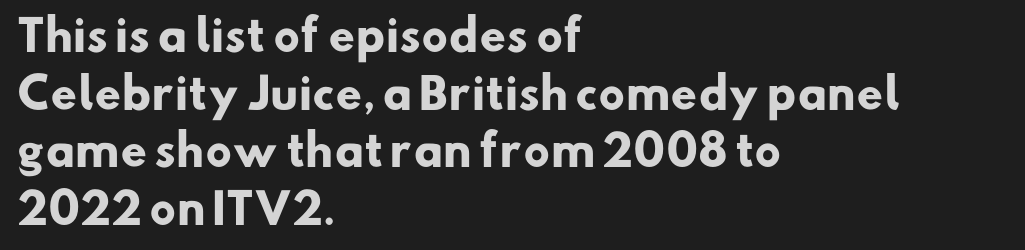
{"serif": "no", "bold": "yes", "weight": "heavy", "width": "normal", "stroke_contrast": "low", "x_height": "small", "monospaced": "no", "underline": "no", "align": "left", "line_spacing": "normal", "line_spacing_ratio": 1.37, "letter_spacing": "normal", "letter_spacing_em": 0.0, "glyph_px": 42}
